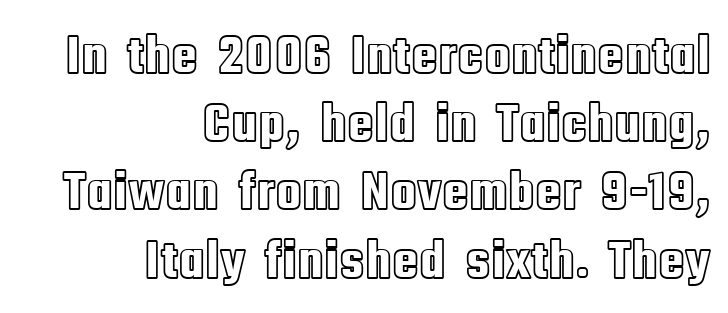
Q: Is the text italic (slanted)? A: No, it is upright.
Q: Is the text underlined? A: No.
Q: How is the paragraph aligned? A: Right-aligned.
Q: Is the spacing between letters normal or unusually wide? A: Normal.
Q: Width (condensed, normal, or wide)? A: Condensed.
Q: x-height? A: Large.
Q: Monospaced? A: No.
